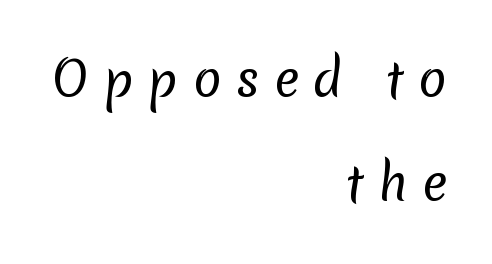
{"serif": "no", "bold": "no", "weight": "regular", "width": "normal", "stroke_contrast": "low", "x_height": "medium", "monospaced": "no", "underline": "no", "align": "right", "line_spacing": "loose", "line_spacing_ratio": 2.22, "letter_spacing": "wide", "letter_spacing_em": 0.3, "glyph_px": 47}
